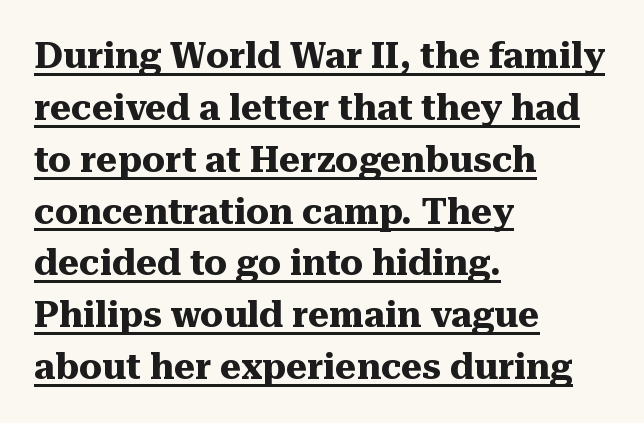
Evenly set lines give the paragraph a standard silhouette. The face used here has the dense, thick strokes of a bold. There is no visible air inserted between adjacent glyphs. Casual observation: everything's shoved over to the left.
